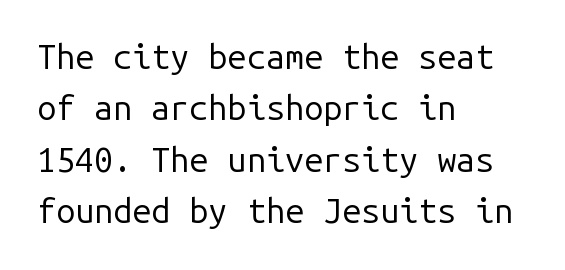
{"serif": "no", "italic": "no", "bold": "no", "weight": "regular", "width": "normal", "stroke_contrast": "low", "x_height": "medium", "monospaced": "yes", "underline": "no", "align": "left", "line_spacing": "normal", "line_spacing_ratio": 1.51, "letter_spacing": "normal", "letter_spacing_em": 0.0, "glyph_px": 34}
